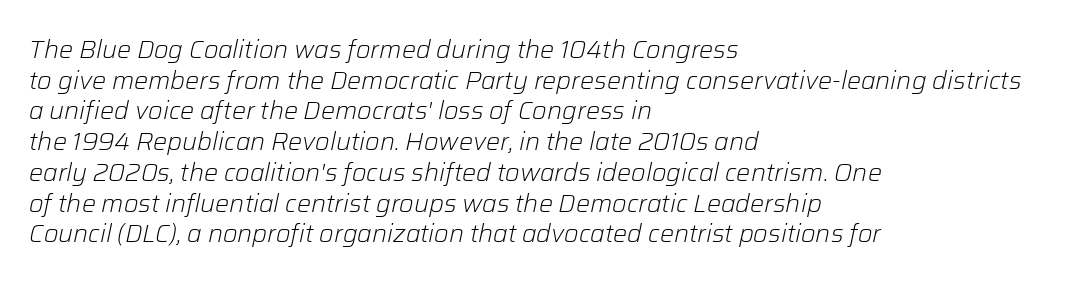
{"italic": "yes", "lean": "right", "slant_degrees": 12, "bold": "no", "underline": "no", "align": "left", "line_spacing_ratio": 1.23, "letter_spacing": "normal", "letter_spacing_em": 0.0, "glyph_px": 25}
